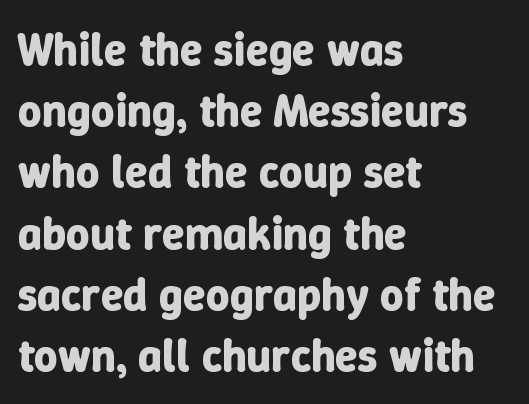
Horizontal bands of white between lines are of average thickness. Note the varied advance widths — an 'i' is clearly narrower than an 'm'. A dark, heavy texture on the line: the type is bold. In terms of posture, this sample is upright. Glance below the letters and you will spot only blank space.
